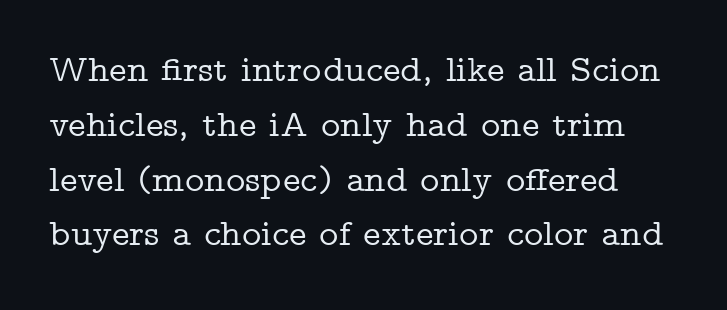
The image shows 37 px wide serif type, upright; set normal line spacing (1.48x), normal letter spacing, not underlined; low stroke contrast and a medium x-height.
